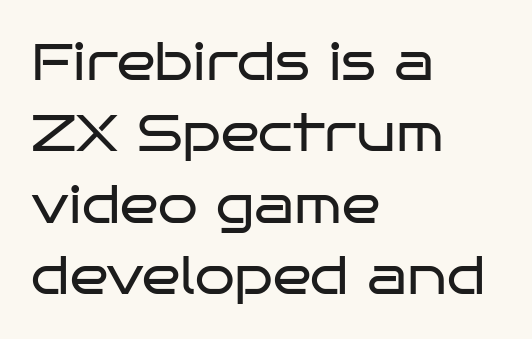
Where is the straight margin? On the left. Designer's note — italics off, roman on. No word sits above an underline. Honestly, the letter spacing is just normal — you wouldn't notice it.
